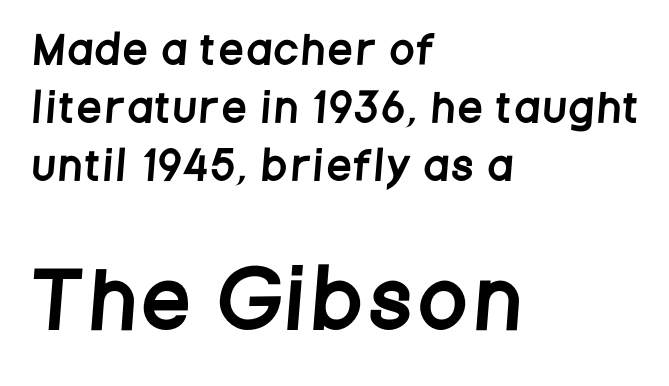
Q: Is the typeface a serif or a sans-serif typeface? A: Sans-serif.
Q: Is the text underlined? A: No.
Q: How is the paragraph aligned? A: Left-aligned.
Q: Is the spacing between lines tight, normal or loose? A: Normal.
Q: Which block of text is set in a larger size, the first (top) or the second (bottom)? A: The second (bottom) one.
Q: Width (condensed, normal, or wide)? A: Condensed.
Q: Stroke contrast? A: Low.
Q: x-height? A: Large.
Q: Monospaced? A: No.
